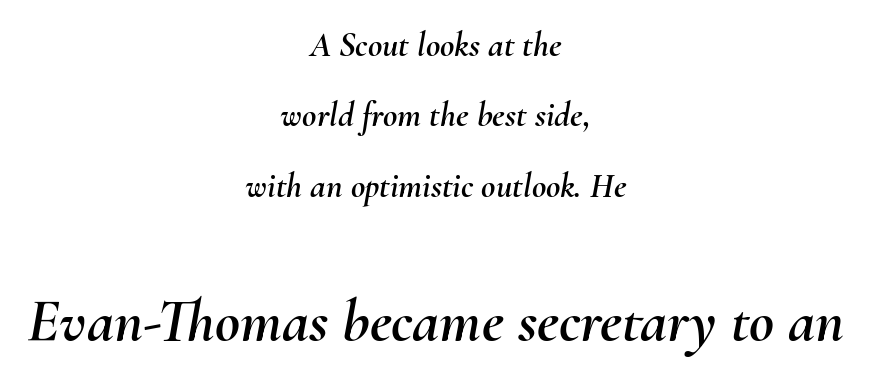
The image shows 61 px text type, italic (leaning right); set centered, loose line spacing (2.01x), normal letter spacing, not underlined; the second (bottom) block is 1.74x larger; medium stroke contrast and a small x-height.
